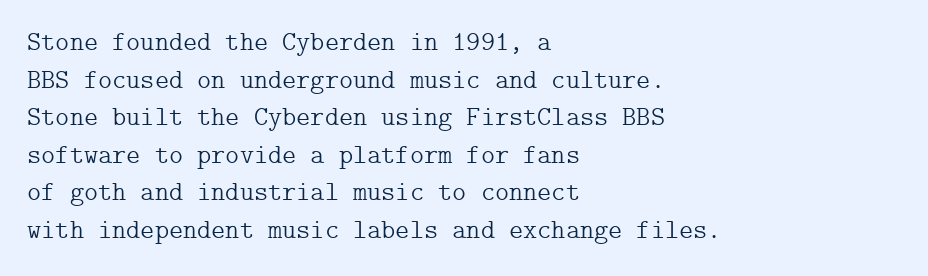
Q: Is the text bold? A: No.
Q: Is the text italic (slanted)? A: No, it is upright.
Q: Is the text underlined? A: No.
Q: How is the paragraph aligned? A: Left-aligned.
Q: Is the spacing between letters normal or unusually wide? A: Normal.
Q: Is the spacing between lines tight, normal or loose? A: Normal.
